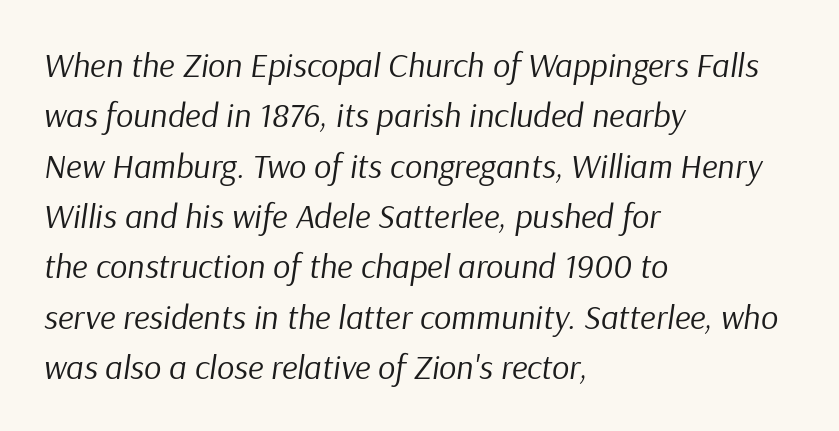
Looking at the ascenders, they clearly lean. No word sits above an underline. The lines in this sample share a left origin and differ only in where they stop. The designer left line spacing at the default.
